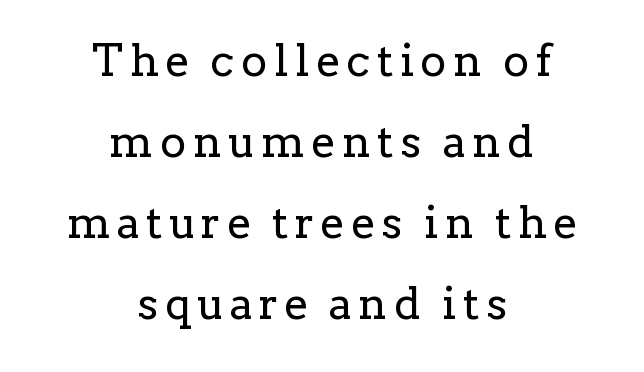
No chunkiness to these letters — they're not bold. Think of a printed novel: that variable character pitch is what you see here. Short and long lines alike share a common midpoint. Underline: absent. You can tell it's not italic because the verticals are truly vertical. The rendering shows small feet on the letterforms — a serif design.
